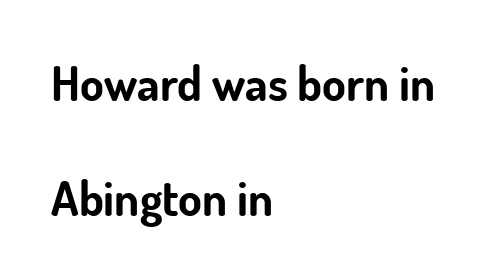
Q: Is the text bold? A: Yes.
Q: Is the text italic (slanted)? A: No, it is upright.
Q: Is the typeface a serif or a sans-serif typeface? A: Sans-serif.
Q: Is the text underlined? A: No.
Q: How is the paragraph aligned? A: Left-aligned.
Q: Is the spacing between letters normal or unusually wide? A: Normal.
Q: Is the spacing between lines tight, normal or loose? A: Loose.
Q: Width (condensed, normal, or wide)? A: Normal.
Q: Stroke contrast? A: Low.
Q: x-height? A: Small.
Q: Monospaced? A: No.
